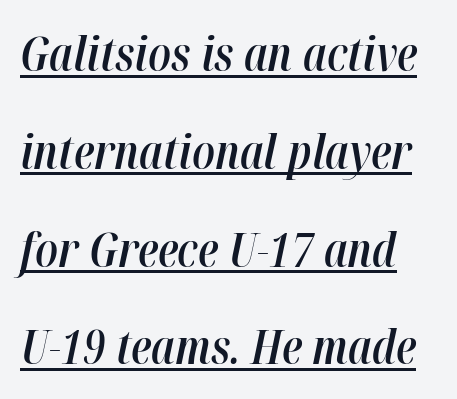
Q: Is the text bold? A: Semi-bold.
Q: Is the text italic (slanted)? A: Yes, it leans right by about 12 degrees.
Q: Is the text underlined? A: Yes.
Q: Is the spacing between letters normal or unusually wide? A: Normal.
Q: Is the spacing between lines tight, normal or loose? A: Loose.
Q: Width (condensed, normal, or wide)? A: Condensed.
Q: Stroke contrast? A: High.
Q: x-height? A: Medium.
Q: Monospaced? A: No.
